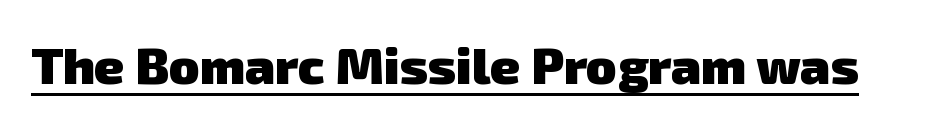
Serifs: no, the terminals of the letterforms are clean. On the weight axis this lands at bold, roughly 700. Short note: letters normally spaced. Looks like regular typesetting: each glyph gets only the width it needs. These characters rest on top of a visible drawn line.
